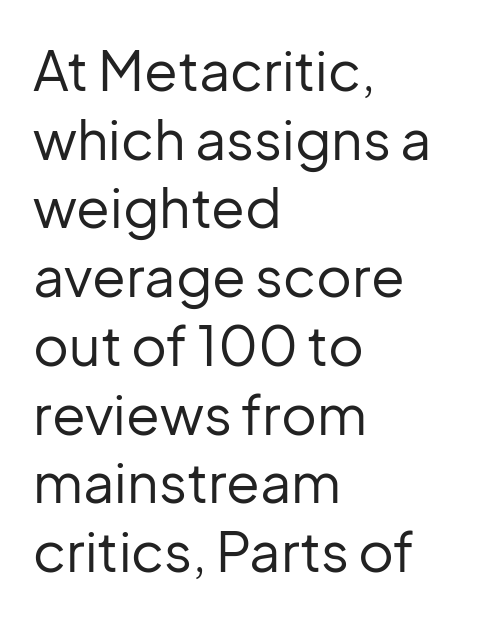
{"serif": "no", "italic": "no", "bold": "no", "weight": "regular", "width": "normal", "stroke_contrast": "low", "x_height": "medium", "monospaced": "no", "underline": "no", "align": "left", "line_spacing": "normal", "line_spacing_ratio": 1.25, "letter_spacing": "normal", "letter_spacing_em": 0.0, "glyph_px": 55}
